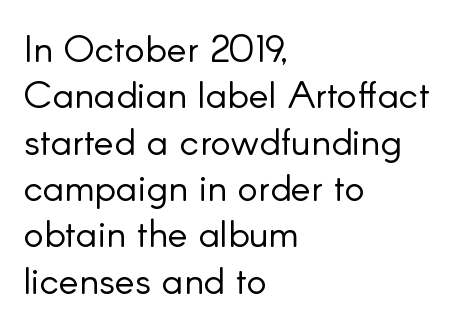
How are the letters spaced? Ordinarily, with no added tracking. Posture: straight, roman, zero tilt. The words here are not underlined. Examine the stroke ends and you'll find no serifs.
